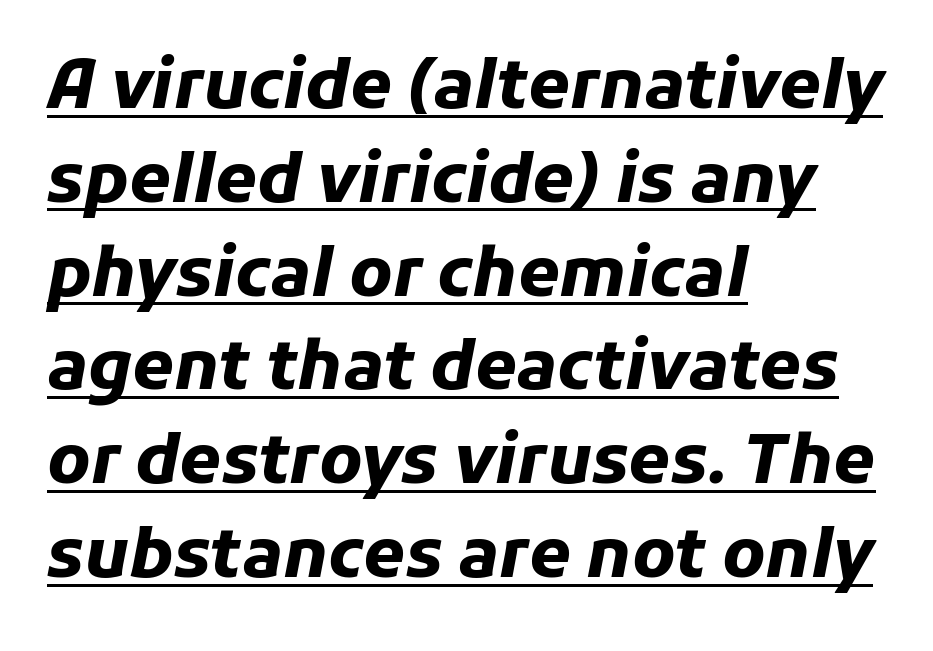
A typographer would call this underscored text. Letter spacing: default. Caption: bold face, heavy strokes. Leading matches the norm, producing a regular column. These lines are rendered in a variable-pitch font.
